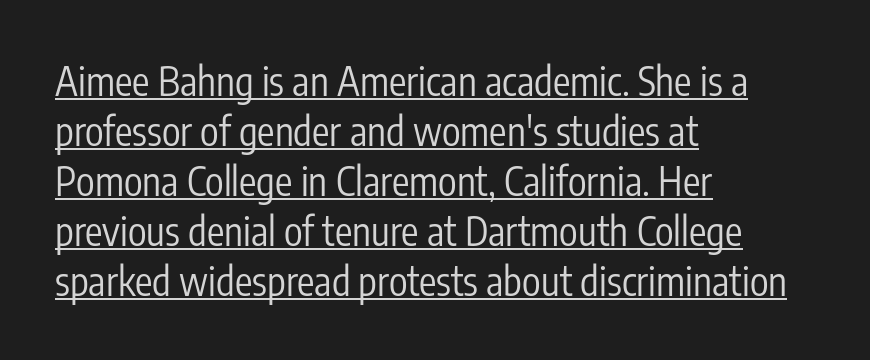
Q: Is the text bold? A: No.
Q: Is the text italic (slanted)? A: No, it is upright.
Q: Is the typeface a serif or a sans-serif typeface? A: Sans-serif.
Q: Is the text underlined? A: Yes.
Q: How is the paragraph aligned? A: Left-aligned.
Q: Is the spacing between letters normal or unusually wide? A: Normal.
Q: Is the spacing between lines tight, normal or loose? A: Normal.
Q: Width (condensed, normal, or wide)? A: Condensed.
Q: Stroke contrast? A: Low.
Q: x-height? A: Medium.
Q: Monospaced? A: No.
